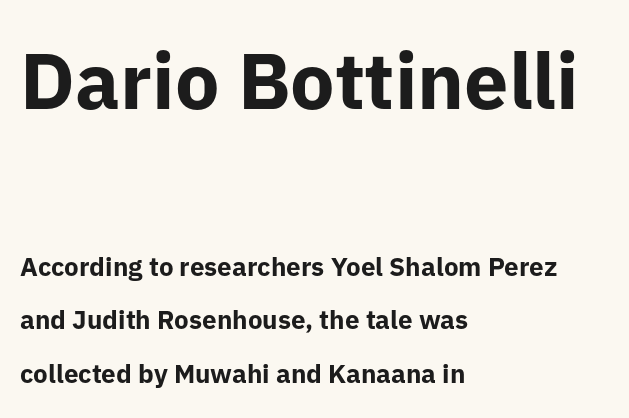
The image shows 79 px bold sans-serif type, upright; set left-aligned, loose line spacing (2.06x), normal letter spacing, not underlined; the first (top) block is 3.04x larger; low stroke contrast and a medium x-height.
